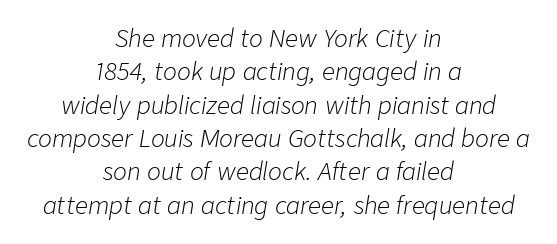
{"italic": "yes", "lean": "right", "slant_degrees": 9, "bold": "no", "underline": "no", "align": "center", "line_spacing": "normal", "line_spacing_ratio": 1.45, "letter_spacing": "normal", "letter_spacing_em": 0.0, "glyph_px": 23}
